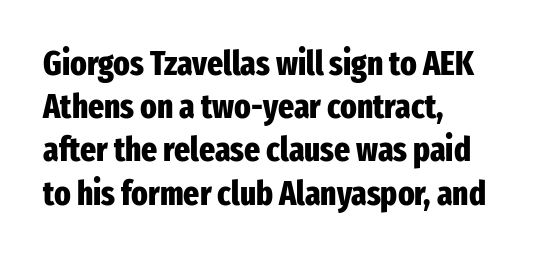
The letters stand upright; this is a roman face. Each letter's strokes conclude bluntly, with no projecting serifs. Do the characters align in a grid? No, the font is proportional. The designer left line spacing at the default. Each row of text sits above clean, open space.
